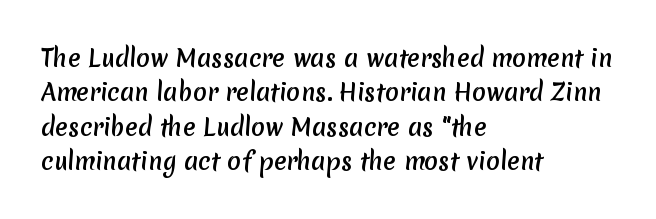
The face used here is rendered with its standard letterfit. Is there much room between lines? A standard amount, neither cramped nor airy. The glyphs are unaccompanied by any horizontal stroke below them. Typeset ragged right — the left edge is the straight one.
